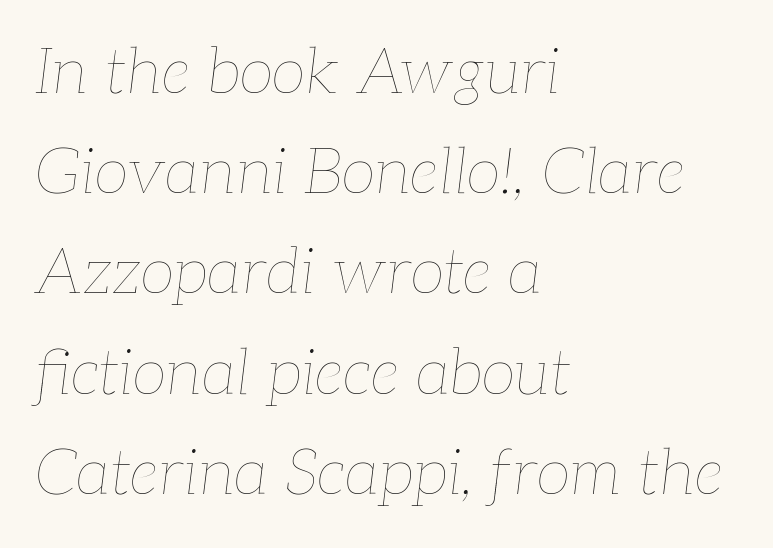
The image shows 63 px thin type, italic (leaning right); set left-aligned, normal line spacing (1.59x), normal letter spacing, not underlined; low stroke contrast and a medium x-height.
